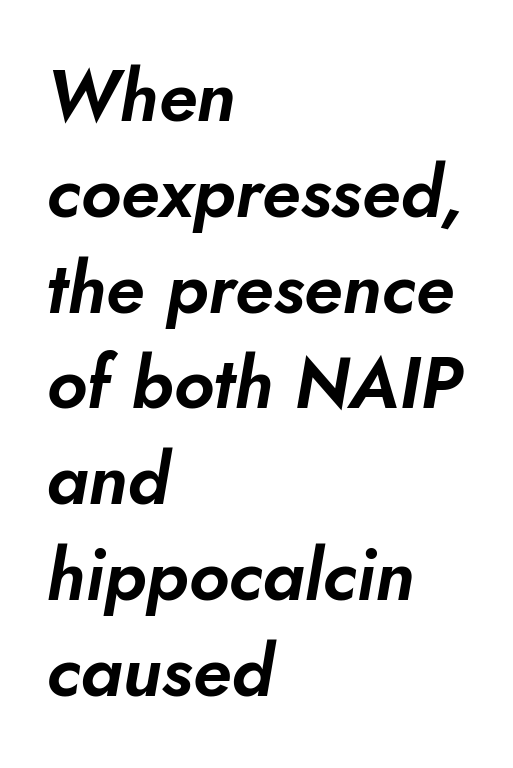
The image shows 72 px text type, italic (leaning right); set left-aligned, normal line spacing (1.33x), normal letter spacing, not underlined; low stroke contrast and a small x-height.
